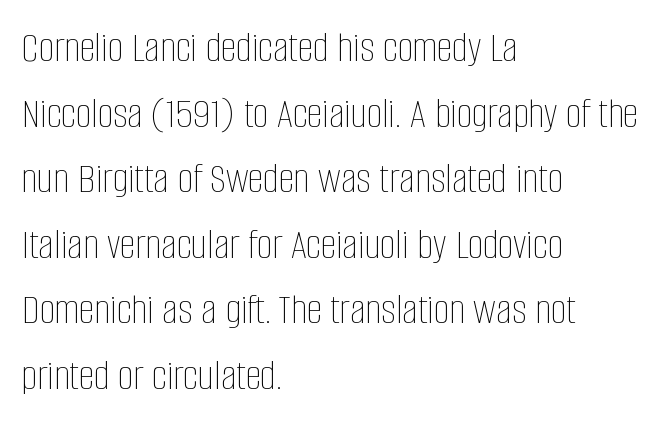
Stroke thickness stays within the range of a standard reading face or lighter. The letterforms sit shoulder to shoulder at normal distance. Line spacing here is normal. The font's upright variant was chosen for this text. You could not count columns in this text — the font is proportionally spaced.
